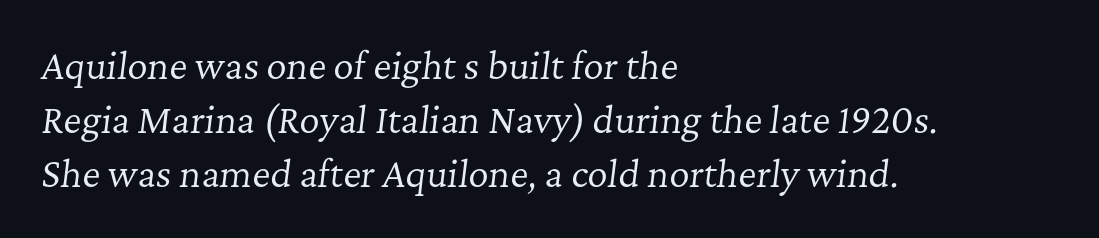
{"serif": "yes", "italic": "yes", "lean": "right", "slant_degrees": 7, "bold": "no", "weight": "regular", "width": "normal", "stroke_contrast": "low", "x_height": "medium", "monospaced": "no", "underline": "no", "align": "left", "line_spacing": "normal", "line_spacing_ratio": 1.55, "letter_spacing": "normal", "letter_spacing_em": 0.0, "glyph_px": 35}
